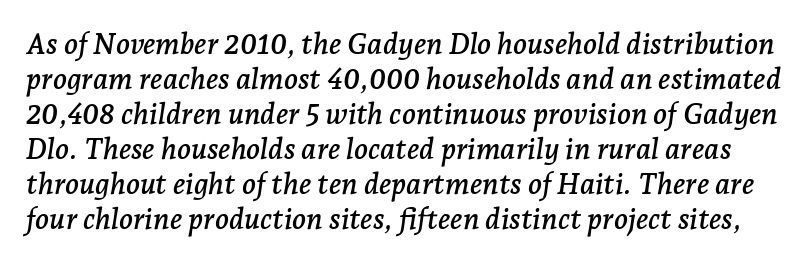
No extra tracking has been applied to these lines. A typesetter would call this proportional, since set widths differ per character. A typesetter would label this face a serif. The passage shown is not underscored anywhere.
